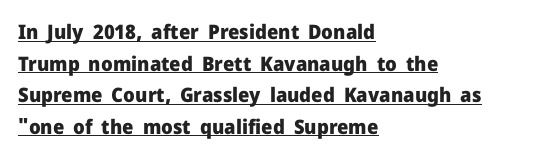
Q: Is the text bold? A: Yes.
Q: Is the text italic (slanted)? A: No, it is upright.
Q: Is the text underlined? A: Yes.
Q: How is the paragraph aligned? A: Left-aligned.
Q: Is the spacing between letters normal or unusually wide? A: Normal.
Q: Is the spacing between lines tight, normal or loose? A: Normal.
